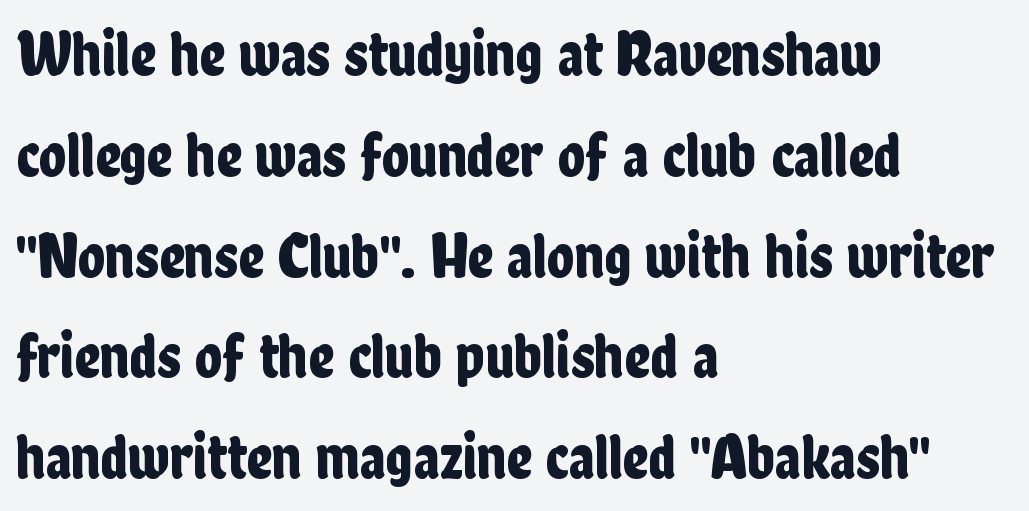
Q: Is the text italic (slanted)? A: No, it is upright.
Q: Is the typeface a serif or a sans-serif typeface? A: Sans-serif.
Q: Is the text underlined? A: No.
Q: How is the paragraph aligned? A: Left-aligned.
Q: Is the spacing between letters normal or unusually wide? A: Normal.
Q: Is the spacing between lines tight, normal or loose? A: Normal.
Q: Width (condensed, normal, or wide)? A: Condensed.
Q: Stroke contrast? A: Low.
Q: x-height? A: Medium.
Q: Monospaced? A: No.
